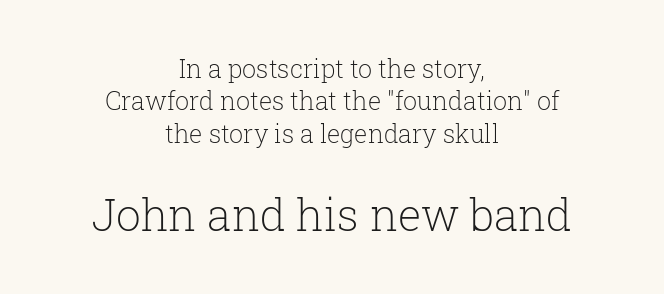
Q: Is the text bold? A: No.
Q: Is the text italic (slanted)? A: No, it is upright.
Q: Is the typeface a serif or a sans-serif typeface? A: Serif.
Q: Is the text underlined? A: No.
Q: How is the paragraph aligned? A: Centered.
Q: Is the spacing between letters normal or unusually wide? A: Normal.
Q: Is the spacing between lines tight, normal or loose? A: Normal.
Q: Which block of text is set in a larger size, the first (top) or the second (bottom)? A: The second (bottom) one.
Q: Width (condensed, normal, or wide)? A: Normal.
Q: Stroke contrast? A: Low.
Q: x-height? A: Medium.
Q: Monospaced? A: No.
